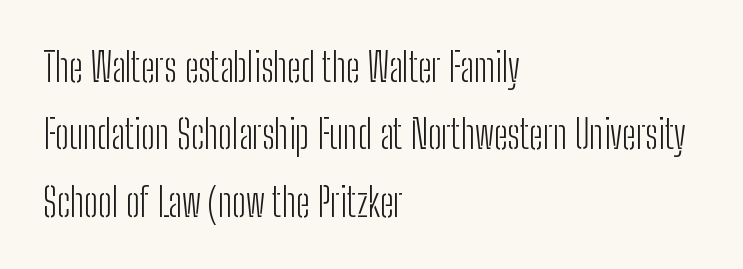
The image shows 39 px light, condensed sans-serif type, upright; set left-aligned, line spacing 1.73x, normal letter spacing, not underlined; low stroke contrast and a medium x-height.
